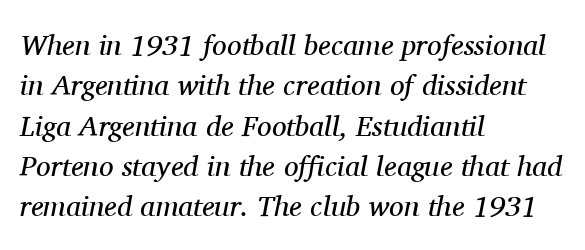
The image shows 29 px regular-weight serif type, italic (leaning right); set left-aligned, normal line spacing (1.39x), normal letter spacing, not underlined; medium stroke contrast and a medium x-height.
